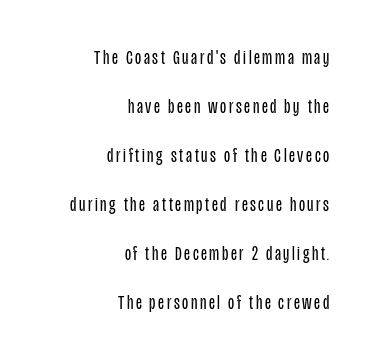
The image shows 20 px text type, upright; set right-aligned, loose line spacing (2.45x), not underlined.
